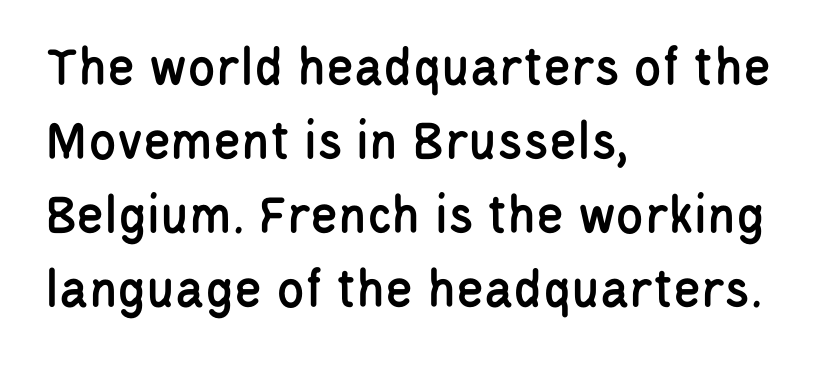
{"serif": "no", "italic": "no", "width": "condensed", "stroke_contrast": "low", "x_height": "large", "monospaced": "no", "underline": "no", "align": "left", "line_spacing": "normal", "line_spacing_ratio": 1.3, "letter_spacing": "normal", "letter_spacing_em": 0.0, "glyph_px": 57}
